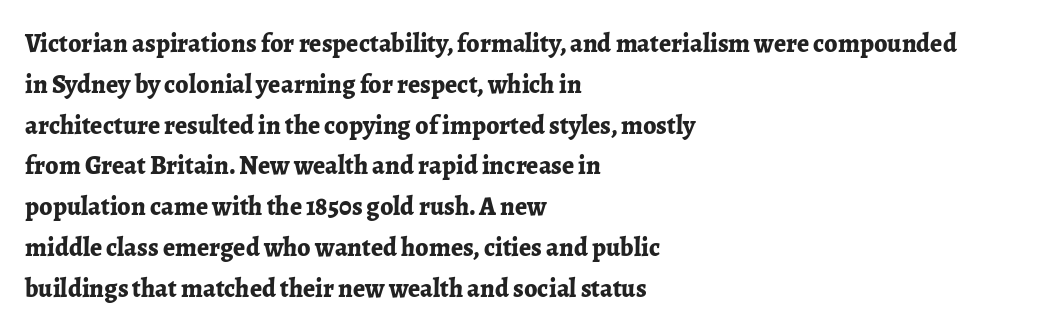
A dark, heavy texture on the line: the type is bold. Characters follow at the spacing the type designer built in. The designer left line spacing at the default. Unmarked baselines from the first word to the last. Posture: vertical.
